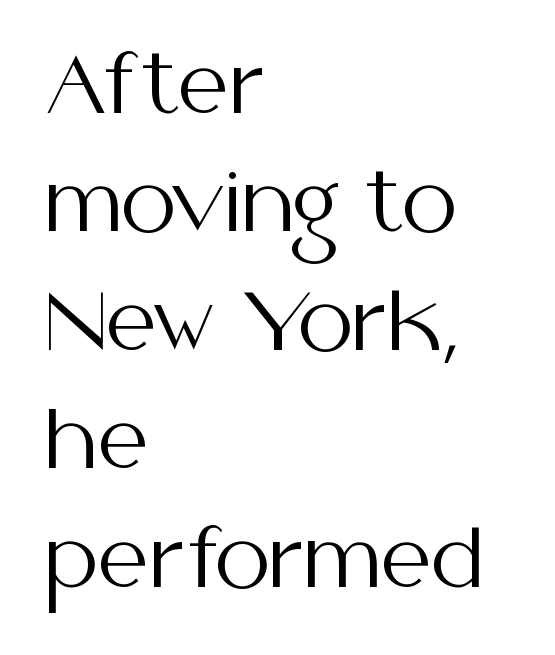
Q: Is the text bold? A: No.
Q: Is the text italic (slanted)? A: No, it is upright.
Q: Is the typeface a serif or a sans-serif typeface? A: Sans-serif.
Q: Is the text underlined? A: No.
Q: How is the paragraph aligned? A: Left-aligned.
Q: Is the spacing between letters normal or unusually wide? A: Normal.
Q: Is the spacing between lines tight, normal or loose? A: Normal.
Q: Width (condensed, normal, or wide)? A: Normal.
Q: Stroke contrast? A: Medium.
Q: x-height? A: Medium.
Q: Monospaced? A: No.
